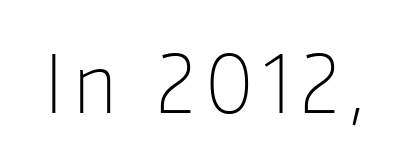
Q: Is the text bold? A: No.
Q: Is the text italic (slanted)? A: No, it is upright.
Q: Is the typeface a serif or a sans-serif typeface? A: Sans-serif.
Q: Is the text underlined? A: No.
Q: Width (condensed, normal, or wide)? A: Condensed.
Q: Stroke contrast? A: Low.
Q: x-height? A: Medium.
Q: Monospaced? A: No.
